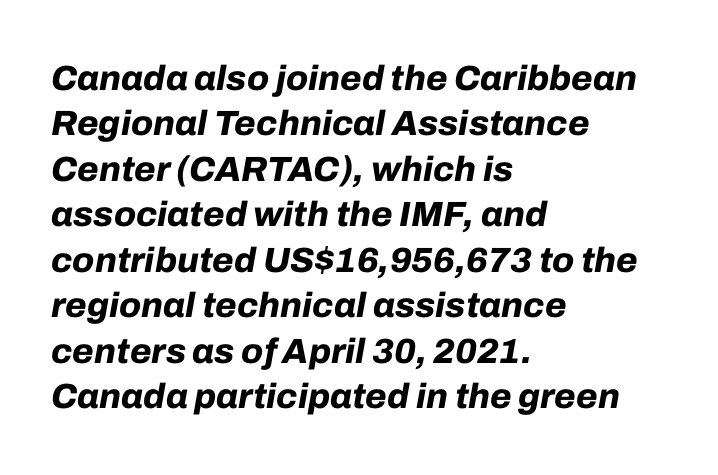
The image shows 35 px bold type, italic (leaning right); set left-aligned, normal line spacing (1.3x), normal letter spacing, not underlined; low stroke contrast and a medium x-height.
